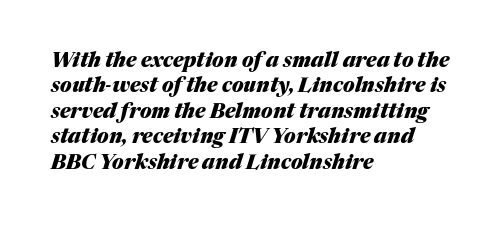
Honestly, there is no underline to notice here at all. Does the leading feel generous? No, just average. The ragged edge is on the right, which tells us the setting is flush left. Heavy, bold letterforms. Letter spacing: default. The text carries the slant typical of an italic or oblique font.
